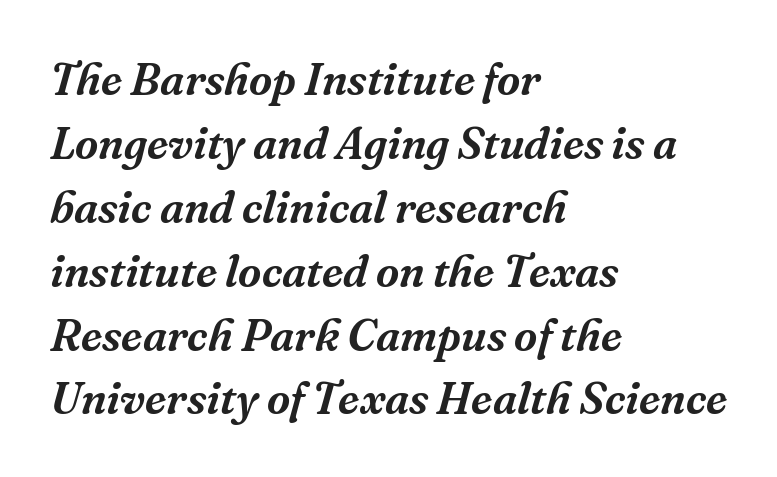
Q: Is the text italic (slanted)? A: Yes, it leans right by about 16 degrees.
Q: Is the typeface a serif or a sans-serif typeface? A: Serif.
Q: Is the text underlined? A: No.
Q: How is the paragraph aligned? A: Left-aligned.
Q: Is the spacing between letters normal or unusually wide? A: Normal.
Q: Is the spacing between lines tight, normal or loose? A: Normal.
Q: Width (condensed, normal, or wide)? A: Normal.
Q: Stroke contrast? A: Medium.
Q: x-height? A: Medium.
Q: Monospaced? A: No.
